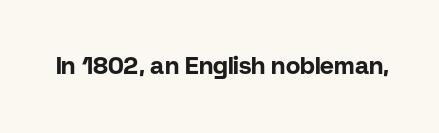
What stands out about the letter spacing? Nothing — it is the standard amount. Upright lettering throughout. Bold? Absolutely — the strokes are thick and heavy. The glyphs are unaccompanied by any horizontal stroke below them.
